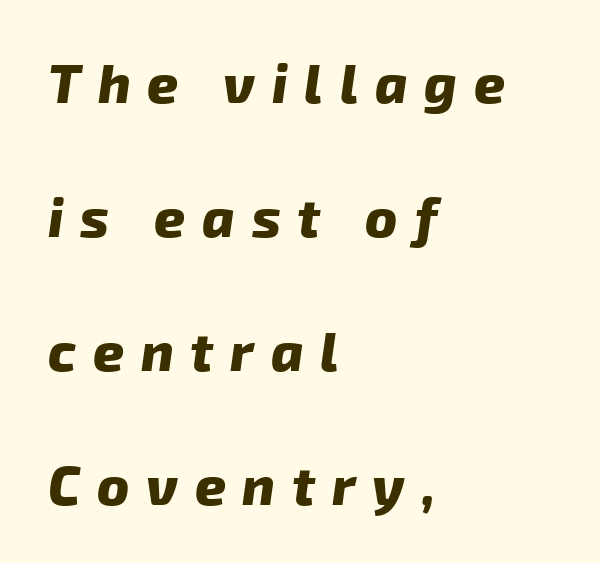
{"serif": "no", "bold": "yes", "weight": "heavy", "width": "normal", "stroke_contrast": "low", "x_height": "medium", "monospaced": "no", "underline": "no", "align": "left", "line_spacing": "loose", "line_spacing_ratio": 2.48, "letter_spacing": "wide", "letter_spacing_em": 0.31, "glyph_px": 54}
